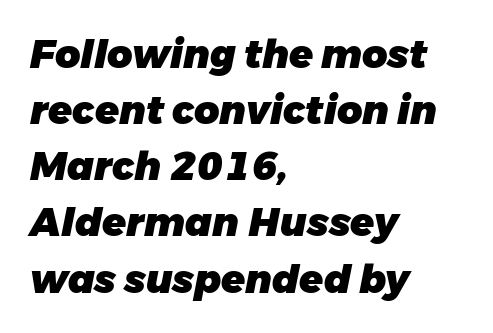
{"italic": "yes", "lean": "right", "slant_degrees": 11, "bold": "yes", "weight": "heavy", "width": "normal", "stroke_contrast": "low", "x_height": "medium", "monospaced": "no", "underline": "no", "align": "left", "line_spacing": "normal", "line_spacing_ratio": 1.44, "letter_spacing": "normal", "letter_spacing_em": 0.0, "glyph_px": 39}
